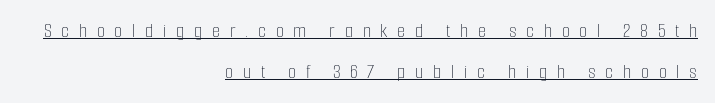
The ragged edge is on the left, which tells us the setting is flush right. The font sits on the lighter half of the weight spectrum, regular included. A typesetter would call this leading open, well beyond the default. Underlined type. Display-style spreading of the glyphs; the letterfit is very open. Italic: no, the glyphs are upright roman.
